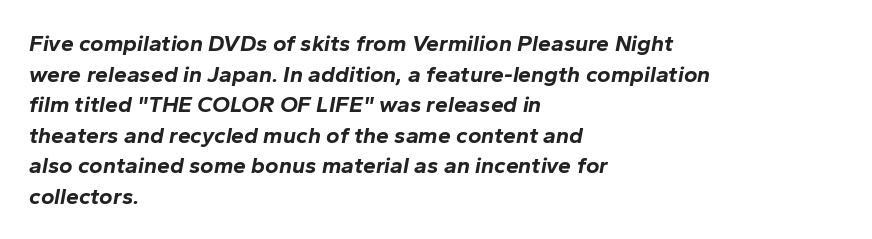
Glyph-to-glyph distance matches everyday printed text. Glance below the letters and you will spot only blank space. Bold? Absolutely — the strokes are thick and heavy. Casual observation: everything's shoved over to the left. One glance says typical: line gaps are just what's usual.
